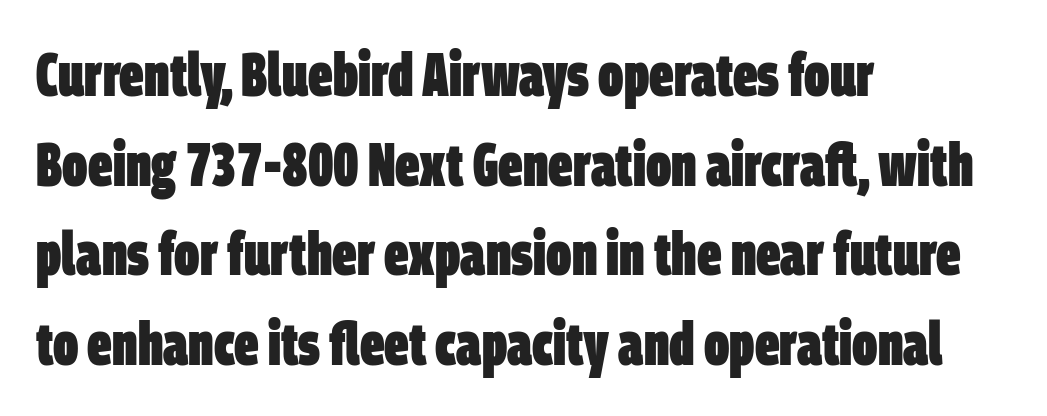
Q: Is the text bold? A: Yes.
Q: Is the typeface a serif or a sans-serif typeface? A: Sans-serif.
Q: Is the text underlined? A: No.
Q: How is the paragraph aligned? A: Left-aligned.
Q: Is the spacing between letters normal or unusually wide? A: Normal.
Q: Is the spacing between lines tight, normal or loose? A: Normal.
Q: Width (condensed, normal, or wide)? A: Condensed.
Q: Stroke contrast? A: Low.
Q: x-height? A: Large.
Q: Monospaced? A: No.
